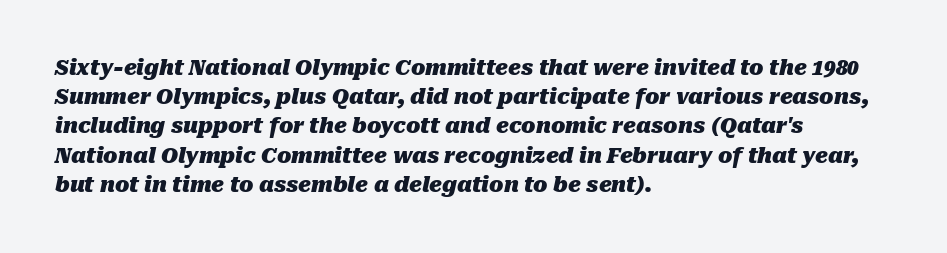
{"italic": "yes", "lean": "right", "slant_degrees": 10, "bold": "yes", "underline": "no", "align": "left", "line_spacing": "normal", "line_spacing_ratio": 1.39, "letter_spacing": "normal", "letter_spacing_em": 0.0, "glyph_px": 21}
